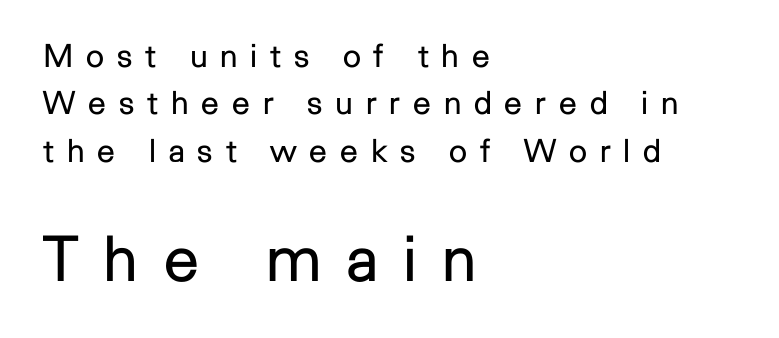
The image shows 63 px regular-weight sans-serif type, upright; set left-aligned, normal line spacing (1.48x), unusually wide letter spacing (+0.4 em), not underlined; the second (bottom) block is 1.97x larger; low stroke contrast and a medium x-height.
